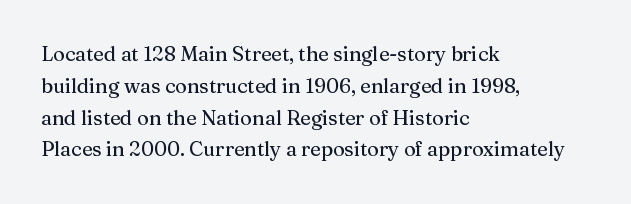
The image shows 20 px text type, upright; set left-aligned, normal line spacing (1.59x), normal letter spacing, not underlined.
